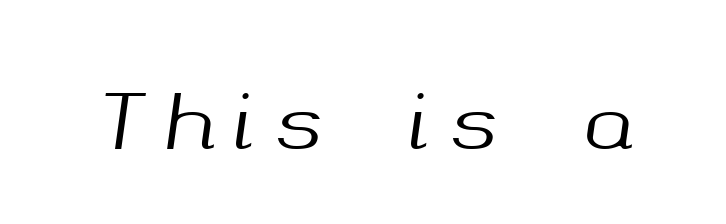
{"italic": "yes", "lean": "right", "slant_degrees": 8, "width": "normal", "stroke_contrast": "medium", "x_height": "medium", "monospaced": "no", "underline": "no", "letter_spacing": "wide", "letter_spacing_em": 0.26, "glyph_px": 74}
